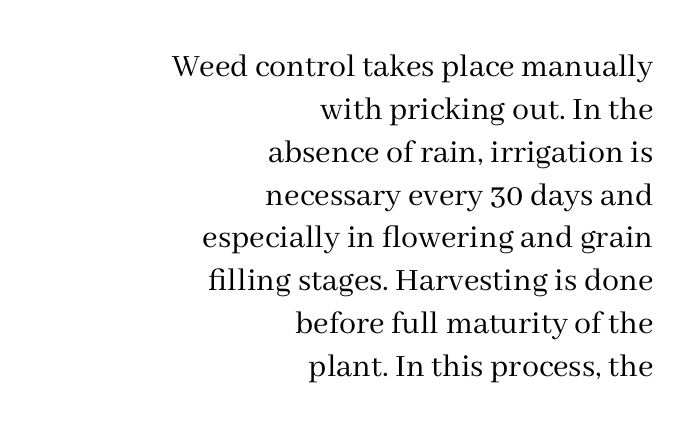
The image shows 34 px regular-weight serif type, upright; set right-aligned, normal line spacing (1.26x), normal letter spacing, not underlined; medium stroke contrast and a medium x-height.
